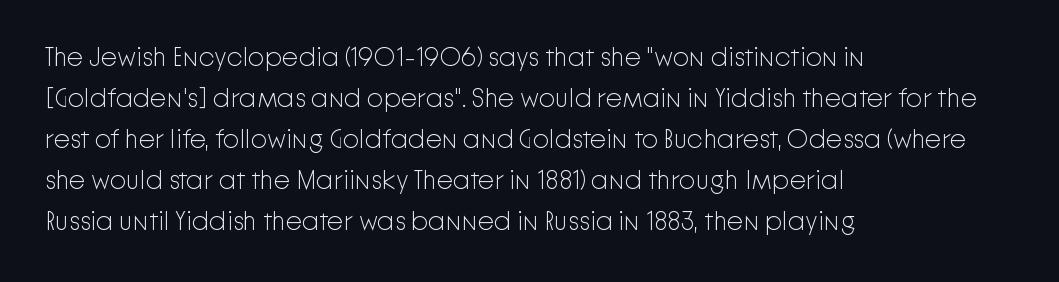
The words here are not underlined. Unbolded letterforms with no extra heft. Quick note: interline space is typical. These lines stack with their left ends in a neat column. Ordinary non-slanted type is in use. Here the glyphs are tracked normally, forming tight word shapes.
